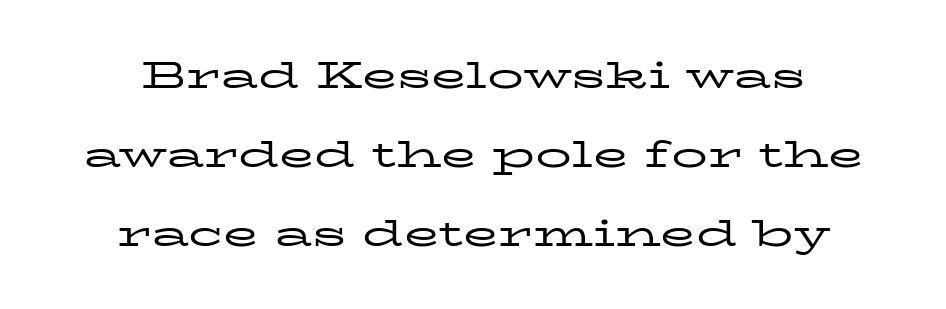
Line spacing here is loose. You can tell from the footed stems that serif type was used. One-word summary of the alignment: center. The passage shown has conventional tracking throughout. Italic? Not at all — the glyphs are vertical.
